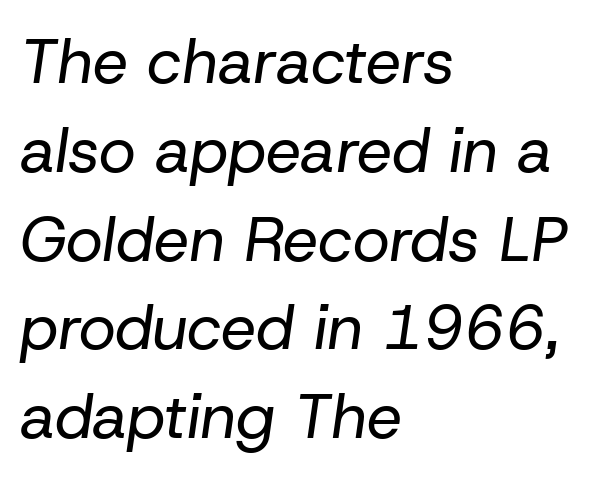
{"italic": "yes", "lean": "right", "slant_degrees": 8, "bold": "no", "weight": "regular", "width": "normal", "stroke_contrast": "low", "x_height": "medium", "monospaced": "no", "underline": "no", "align": "left", "line_spacing": "normal", "line_spacing_ratio": 1.41, "letter_spacing": "normal", "letter_spacing_em": 0.0, "glyph_px": 63}
